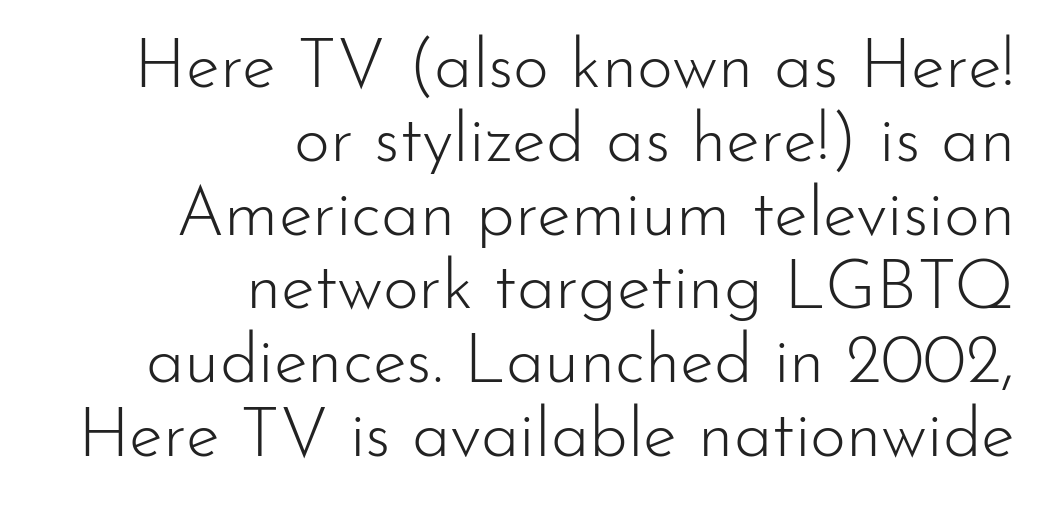
{"serif": "no", "italic": "no", "bold": "no", "weight": "light", "width": "normal", "stroke_contrast": "low", "x_height": "small", "monospaced": "no", "underline": "no", "align": "right", "line_spacing": "tight", "line_spacing_ratio": 1.07, "letter_spacing": "normal", "letter_spacing_em": 0.0, "glyph_px": 69}
